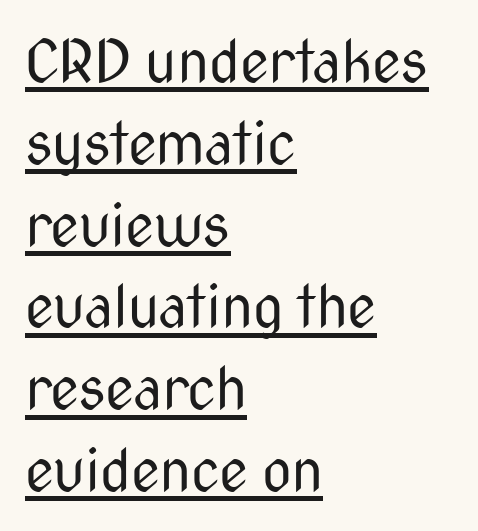
Q: Is the text bold? A: No.
Q: Is the text italic (slanted)? A: No, it is upright.
Q: Is the typeface a serif or a sans-serif typeface? A: Sans-serif.
Q: Is the text underlined? A: Yes.
Q: How is the paragraph aligned? A: Left-aligned.
Q: Is the spacing between letters normal or unusually wide? A: Normal.
Q: Is the spacing between lines tight, normal or loose? A: Normal.
Q: Width (condensed, normal, or wide)? A: Condensed.
Q: Stroke contrast? A: Medium.
Q: x-height? A: Medium.
Q: Monospaced? A: No.
